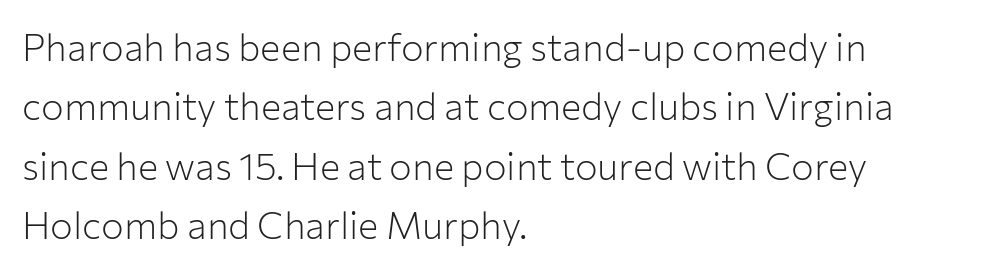
Q: Is the text bold? A: No.
Q: Is the text italic (slanted)? A: No, it is upright.
Q: Is the typeface a serif or a sans-serif typeface? A: Sans-serif.
Q: Is the text underlined? A: No.
Q: How is the paragraph aligned? A: Left-aligned.
Q: Is the spacing between letters normal or unusually wide? A: Normal.
Q: Is the spacing between lines tight, normal or loose? A: Normal.
Q: Width (condensed, normal, or wide)? A: Normal.
Q: Stroke contrast? A: Low.
Q: x-height? A: Medium.
Q: Monospaced? A: No.
